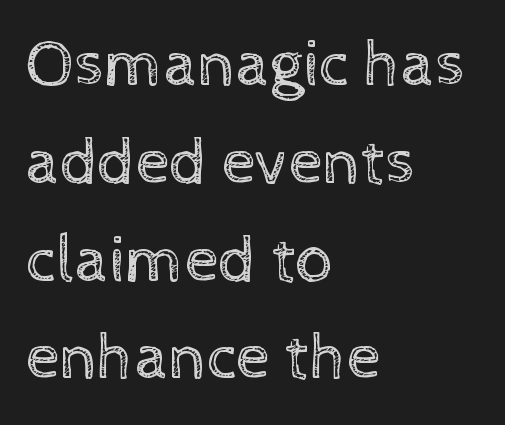
{"italic": "no", "bold": "no", "weight": "regular", "width": "normal", "x_height": "medium", "monospaced": "no", "underline": "no", "align": "left", "line_spacing": "normal", "line_spacing_ratio": 1.46, "letter_spacing": "normal", "letter_spacing_em": 0.0, "glyph_px": 67}
